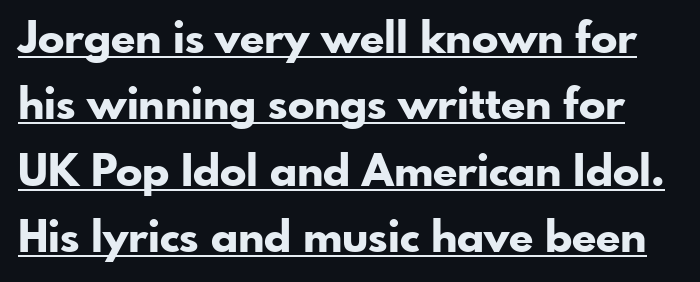
{"serif": "no", "italic": "no", "bold": "yes", "weight": "bold", "width": "normal", "stroke_contrast": "low", "x_height": "small", "monospaced": "no", "underline": "yes", "line_spacing": "normal", "line_spacing_ratio": 1.51, "letter_spacing": "normal", "letter_spacing_em": 0.0, "glyph_px": 44}
